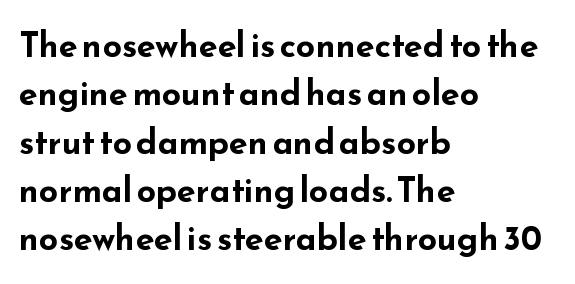
Q: Is the text bold? A: Yes.
Q: Is the text italic (slanted)? A: No, it is upright.
Q: Is the typeface a serif or a sans-serif typeface? A: Sans-serif.
Q: Is the text underlined? A: No.
Q: How is the paragraph aligned? A: Left-aligned.
Q: Is the spacing between letters normal or unusually wide? A: Normal.
Q: Is the spacing between lines tight, normal or loose? A: Normal.
Q: Width (condensed, normal, or wide)? A: Wide.
Q: Stroke contrast? A: Low.
Q: x-height? A: Small.
Q: Monospaced? A: No.
